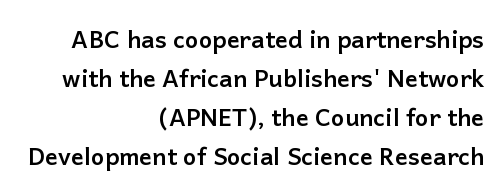
The rendering uses a bold face; every stroke is thick and dark. Descenders hang freely into open space. A typesetter would call this zero additional tracking. The passage shown stacks its lines at a standard gap. Line endings align vertically; line beginnings do not. Designer's note — italics off, roman on.
